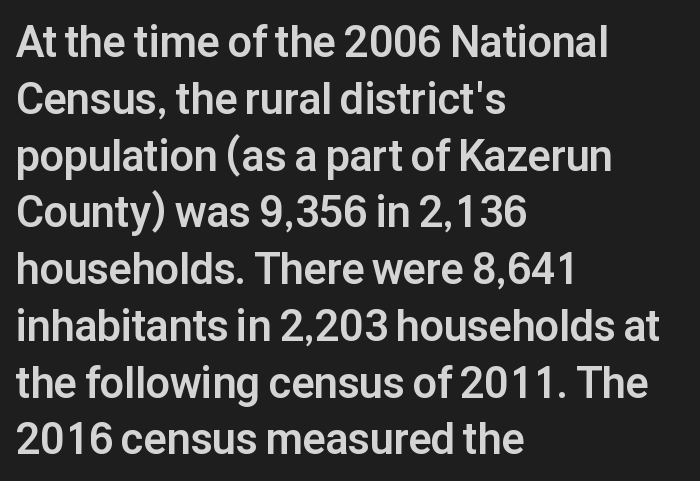
Q: Is the text bold? A: Yes.
Q: Is the text italic (slanted)? A: No, it is upright.
Q: Is the typeface a serif or a sans-serif typeface? A: Sans-serif.
Q: Is the text underlined? A: No.
Q: How is the paragraph aligned? A: Left-aligned.
Q: Is the spacing between letters normal or unusually wide? A: Normal.
Q: Is the spacing between lines tight, normal or loose? A: Normal.
Q: Width (condensed, normal, or wide)? A: Normal.
Q: Stroke contrast? A: Low.
Q: x-height? A: Medium.
Q: Monospaced? A: No.
